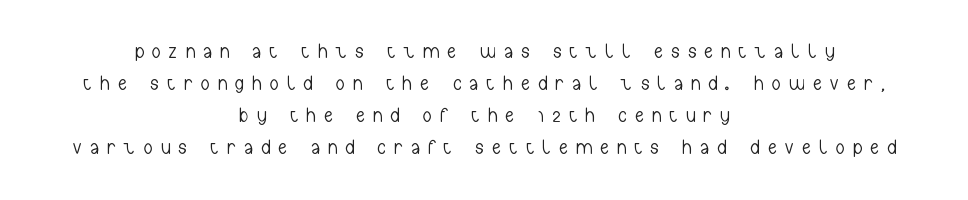
{"italic": "no", "bold": "no", "underline": "no", "align": "center", "line_spacing": "normal", "line_spacing_ratio": 1.52, "letter_spacing": "wide", "letter_spacing_em": 0.42, "glyph_px": 21}
